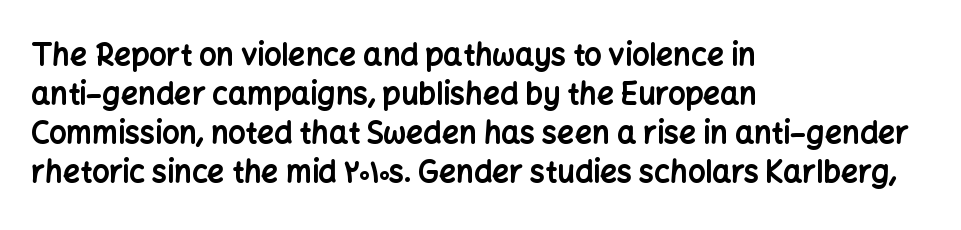
The image shows 30 px bold sans-serif type, upright; set left-aligned, normal line spacing (1.3x), normal letter spacing, not underlined; low stroke contrast and a medium x-height.
